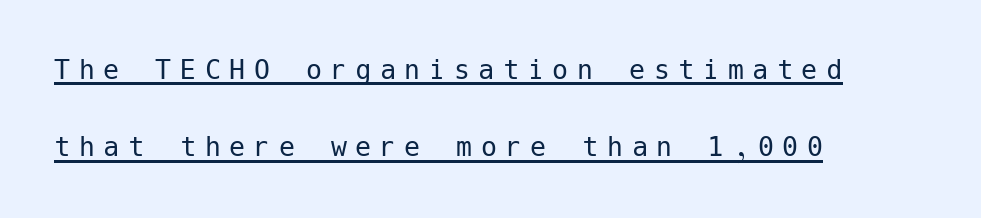
Q: Is the text bold? A: No.
Q: Is the text italic (slanted)? A: No, it is upright.
Q: Is the typeface a serif or a sans-serif typeface? A: Sans-serif.
Q: Is the text underlined? A: Yes.
Q: How is the paragraph aligned? A: Left-aligned.
Q: Is the spacing between letters normal or unusually wide? A: Unusually wide.
Q: Is the spacing between lines tight, normal or loose? A: Loose.
Q: Width (condensed, normal, or wide)? A: Normal.
Q: Stroke contrast? A: Low.
Q: x-height? A: Medium.
